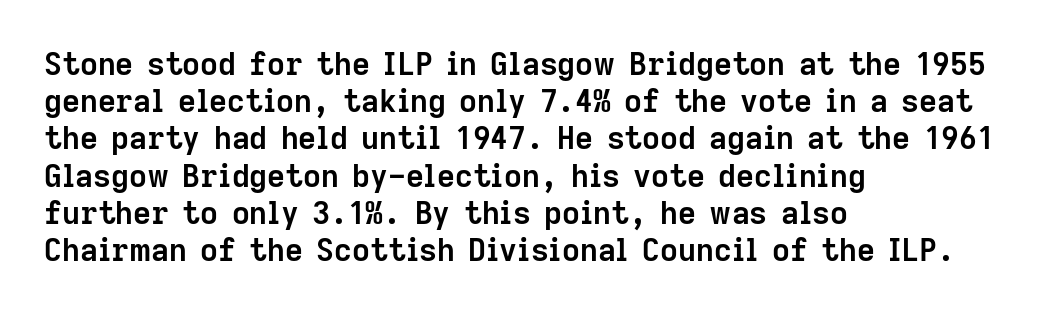
A full-strength bold gives these letters their thick strokes. Each line starts at the same left margin while the right side varies. The space directly below the letters is spotless. The face used here is proportionally spaced, like ordinary book or web type. Nothing unusual about the tracking: characters are spaced as the font intends.
